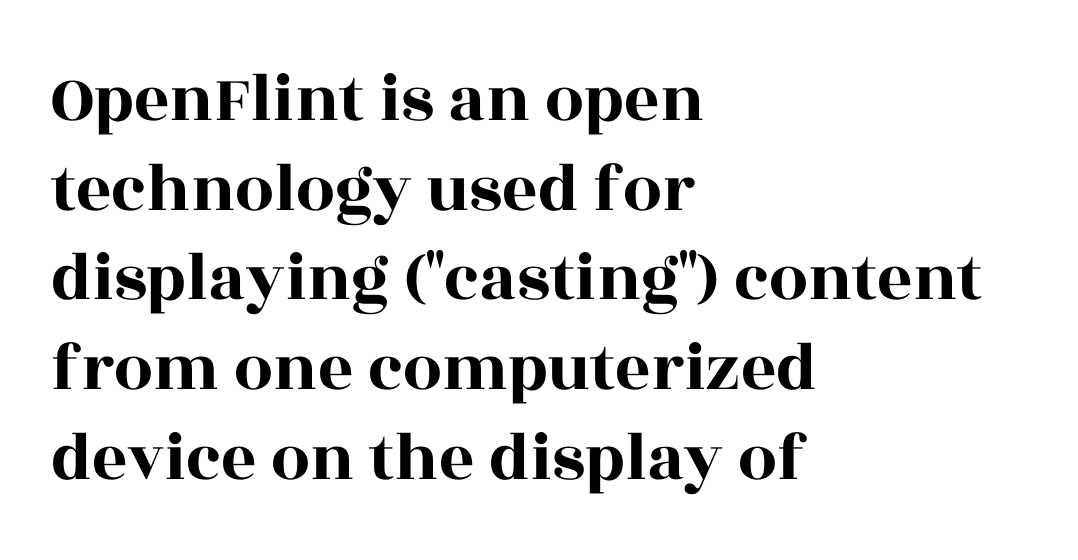
Q: Is the text italic (slanted)? A: No, it is upright.
Q: Is the typeface a serif or a sans-serif typeface? A: Serif.
Q: Is the text underlined? A: No.
Q: How is the paragraph aligned? A: Left-aligned.
Q: Is the spacing between letters normal or unusually wide? A: Normal.
Q: Is the spacing between lines tight, normal or loose? A: Normal.
Q: Width (condensed, normal, or wide)? A: Wide.
Q: x-height? A: Large.
Q: Monospaced? A: No.
